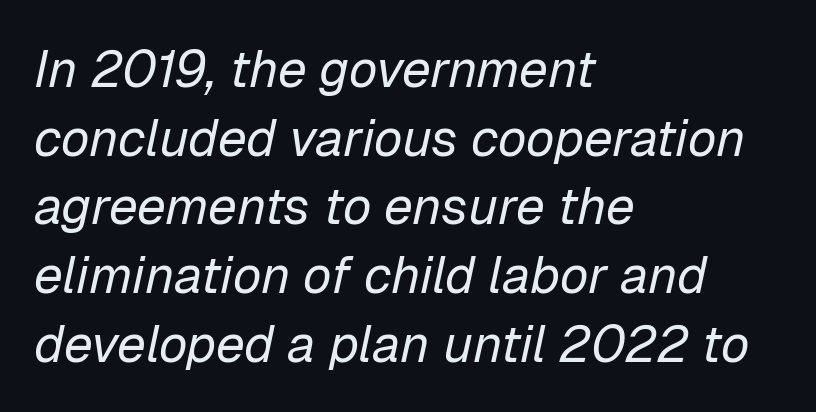
Students, note that the glyphs here touch the page at normal intervals. The setting favours the left margin, as ordinary paragraphs usually do. The area under the type is left untouched. This sample has the flowing, uneven cadence of proportional lettering. Characters are canted at an angle relative to the baseline's perpendicular.
